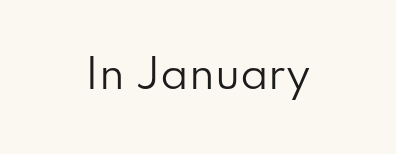
The image shows 40 px regular-weight sans-serif type, upright; set normal letter spacing, not underlined; low stroke contrast and a small x-height.
